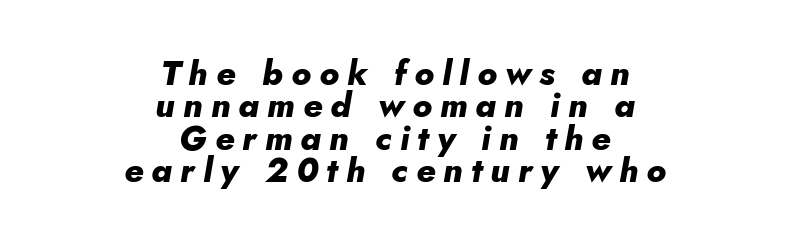
Q: Is the text bold? A: Yes.
Q: Is the text italic (slanted)? A: Yes, it leans right by about 10 degrees.
Q: Is the text underlined? A: No.
Q: How is the paragraph aligned? A: Centered.
Q: Is the spacing between letters normal or unusually wide? A: Unusually wide.
Q: Is the spacing between lines tight, normal or loose? A: Tight.
Q: Width (condensed, normal, or wide)? A: Normal.
Q: Stroke contrast? A: Low.
Q: x-height? A: Small.
Q: Monospaced? A: No.
